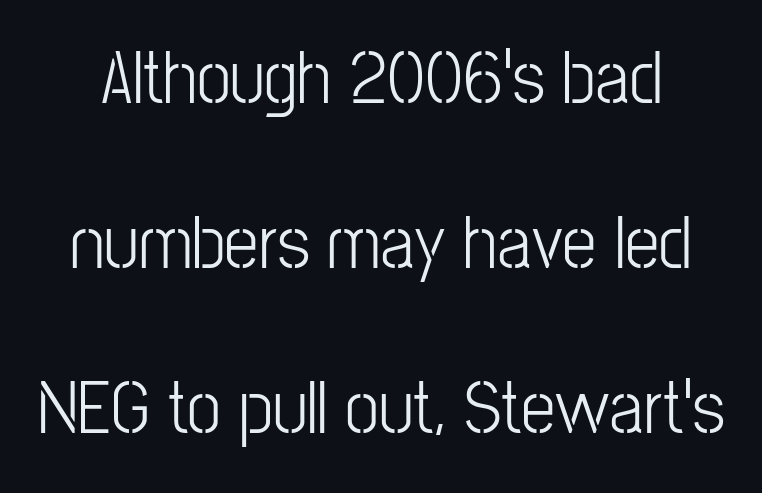
The image shows 77 px light, condensed sans-serif type, upright; set loose line spacing (2.14x), normal letter spacing, not underlined; low stroke contrast and a medium x-height.
